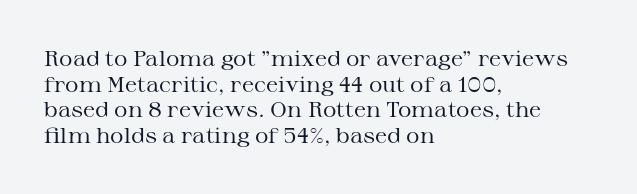
The image shows 21 px text type, upright; set left-aligned, line spacing 1.22x, normal letter spacing, not underlined.
